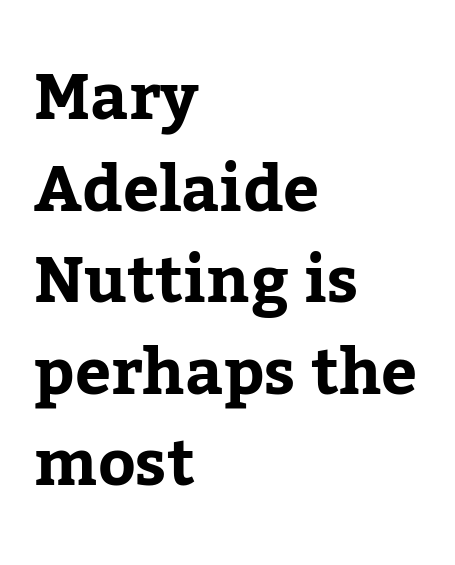
{"serif": "yes", "italic": "no", "width": "normal", "stroke_contrast": "low", "x_height": "medium", "monospaced": "no", "underline": "no", "align": "left", "line_spacing": "normal", "line_spacing_ratio": 1.43, "letter_spacing": "normal", "letter_spacing_em": 0.0, "glyph_px": 64}
